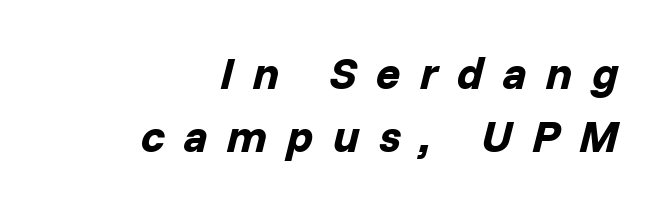
The image shows 45 px bold type, italic (leaning right); set right-aligned, normal line spacing (1.39x), unusually wide letter spacing (+0.43 em), not underlined; low stroke contrast and a medium x-height.
